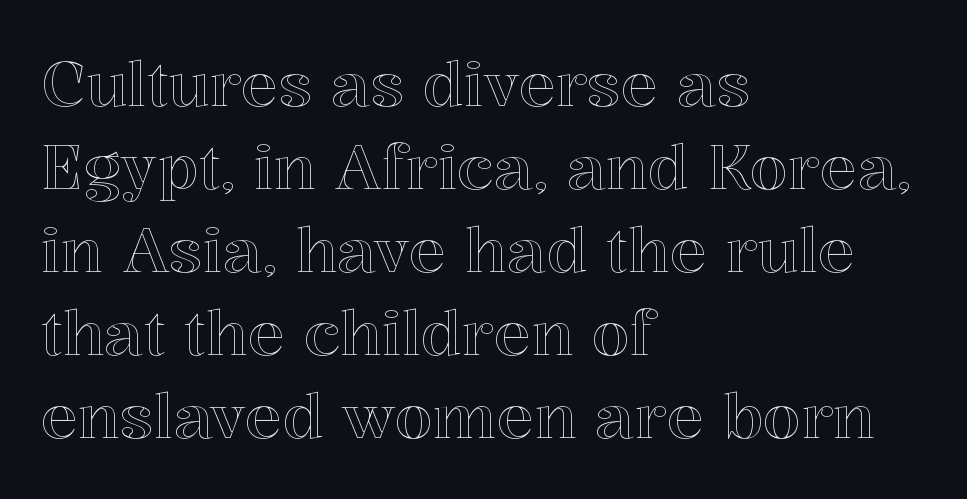
The image shows 62 px text type, upright; set left-aligned, normal line spacing (1.34x), normal letter spacing, not underlined; a medium x-height.
